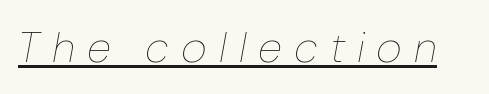
{"italic": "yes", "lean": "right", "slant_degrees": 10, "bold": "no", "weight": "thin", "width": "condensed", "stroke_contrast": "low", "x_height": "medium", "monospaced": "no", "underline": "yes", "letter_spacing": "wide", "letter_spacing_em": 0.32, "glyph_px": 44}
